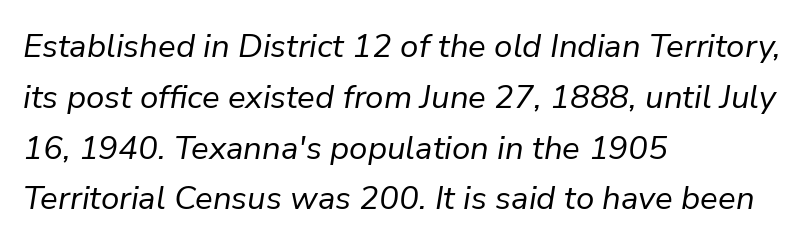
{"italic": "yes", "lean": "right", "slant_degrees": 9, "bold": "no", "weight": "regular", "width": "normal", "stroke_contrast": "low", "x_height": "medium", "monospaced": "no", "underline": "no", "align": "left", "line_spacing": "normal", "line_spacing_ratio": 1.54, "letter_spacing": "normal", "letter_spacing_em": 0.0, "glyph_px": 33}
